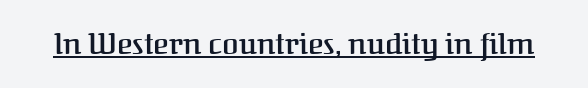
The image shows 30 px semibold serif type, upright; set normal letter spacing, underlined; medium stroke contrast and a medium x-height.
